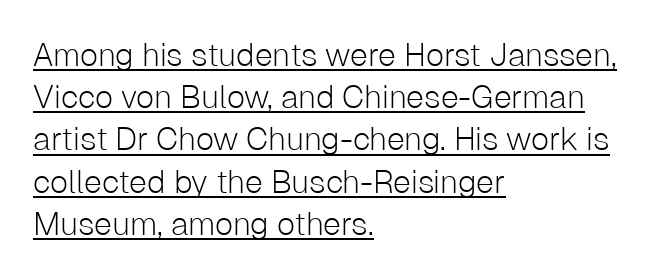
Observe the ordinary spacing: letters are neighbours, not strangers. Does the copy run flush right? No — it runs flush left. I'd call this a sans setting — the letters go barefoot. In terms of leading, this rendering sits right in the middle. The type sits square on the baseline with zero lean. Spacing verdict: proportional, widths tailored to each character.
